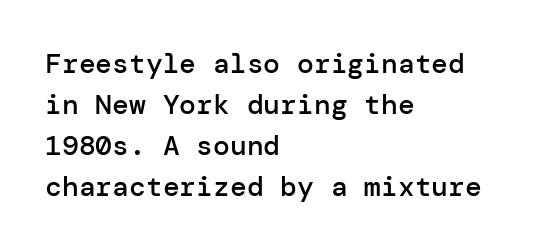
{"serif": "no", "italic": "no", "bold": "semi", "weight": "semibold", "width": "normal", "stroke_contrast": "low", "x_height": "medium", "underline": "no", "align": "left", "line_spacing": "normal", "line_spacing_ratio": 1.47, "letter_spacing": "normal", "letter_spacing_em": 0.0, "glyph_px": 28}
